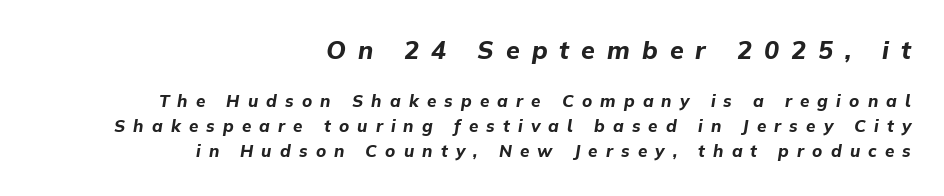
The font's italic variant was chosen for this text. The space beneath each line is pristine and unruled. Loose tracking; the words dissolve into strings of separated letters. Students, this is bold: see how much ink each stroke carries. This sample keeps an unexceptional amount of space between lines. One-word summary of the alignment: right.
